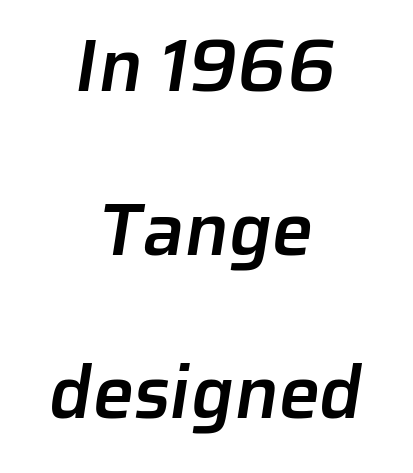
Q: Is the text bold? A: Semi-bold.
Q: Is the typeface a serif or a sans-serif typeface? A: Sans-serif.
Q: Is the text underlined? A: No.
Q: How is the paragraph aligned? A: Centered.
Q: Is the spacing between letters normal or unusually wide? A: Normal.
Q: Is the spacing between lines tight, normal or loose? A: Loose.
Q: Width (condensed, normal, or wide)? A: Normal.
Q: Stroke contrast? A: Low.
Q: x-height? A: Medium.
Q: Monospaced? A: No.
